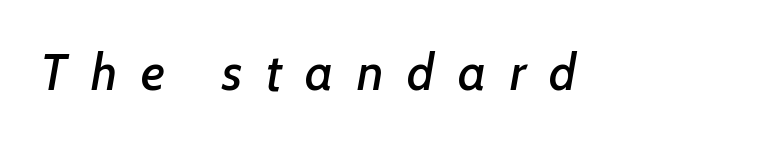
The image shows 51 px text type, italic (leaning right); set unusually wide letter spacing (+0.46 em), not underlined; low stroke contrast and a medium x-height.
